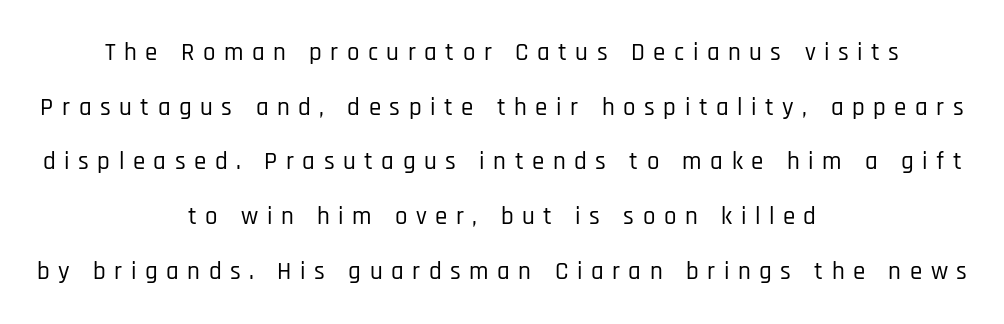
{"italic": "no", "underline": "no", "align": "center", "line_spacing": "loose", "line_spacing_ratio": 2.19, "letter_spacing": "wide", "letter_spacing_em": 0.34, "glyph_px": 25}
